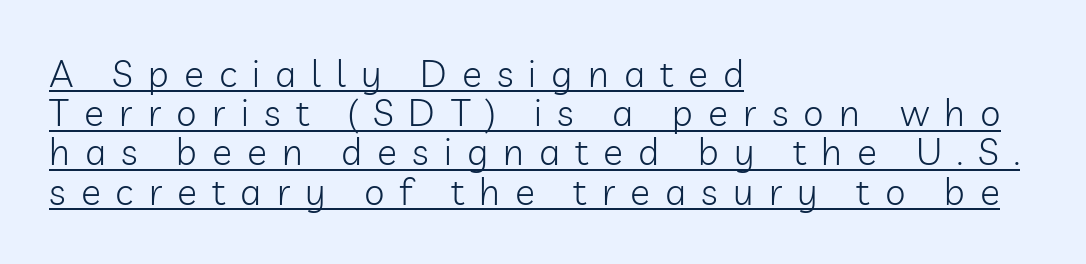
Q: Is the text bold? A: No.
Q: Is the text italic (slanted)? A: No, it is upright.
Q: Is the typeface a serif or a sans-serif typeface? A: Sans-serif.
Q: Is the text underlined? A: Yes.
Q: How is the paragraph aligned? A: Left-aligned.
Q: Is the spacing between letters normal or unusually wide? A: Unusually wide.
Q: Is the spacing between lines tight, normal or loose? A: Tight.
Q: Width (condensed, normal, or wide)? A: Normal.
Q: Stroke contrast? A: Low.
Q: x-height? A: Medium.
Q: Monospaced? A: No.
